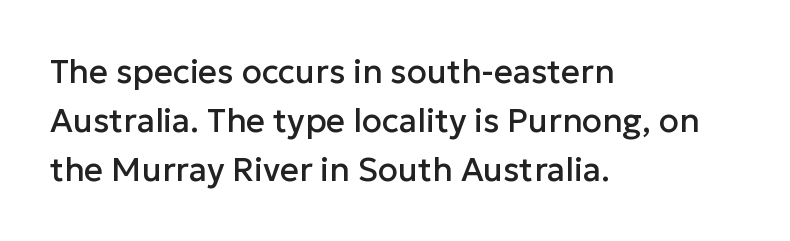
The face used here is rendered with its standard letterfit. The paragraph shown leans on its left margin. Is there any slant? The stems are plumb. Examine the stroke ends and you'll find no serifs. Here the designer chose a conventional face with non-uniform glyph widths. Leading: standard.
